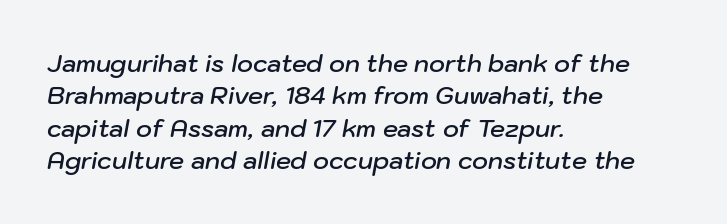
The image shows 24 px text type, italic (leaning right); set left-aligned, normal line spacing (1.35x), normal letter spacing, not underlined.
